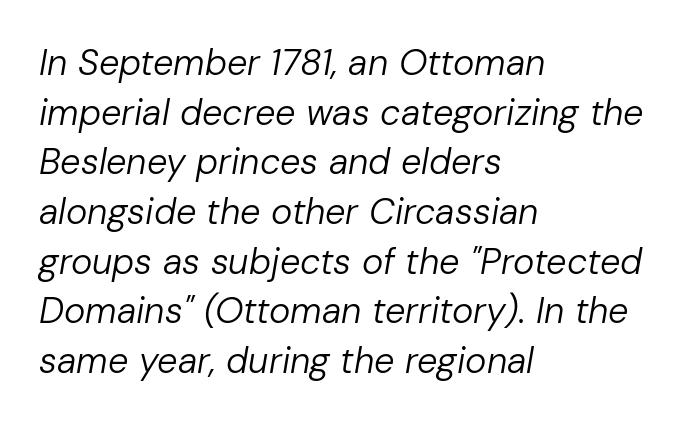
{"italic": "yes", "lean": "right", "slant_degrees": 10, "bold": "no", "weight": "regular", "width": "normal", "stroke_contrast": "low", "x_height": "medium", "monospaced": "no", "underline": "no", "align": "left", "line_spacing": "normal", "line_spacing_ratio": 1.38, "letter_spacing": "normal", "letter_spacing_em": 0.0, "glyph_px": 36}
